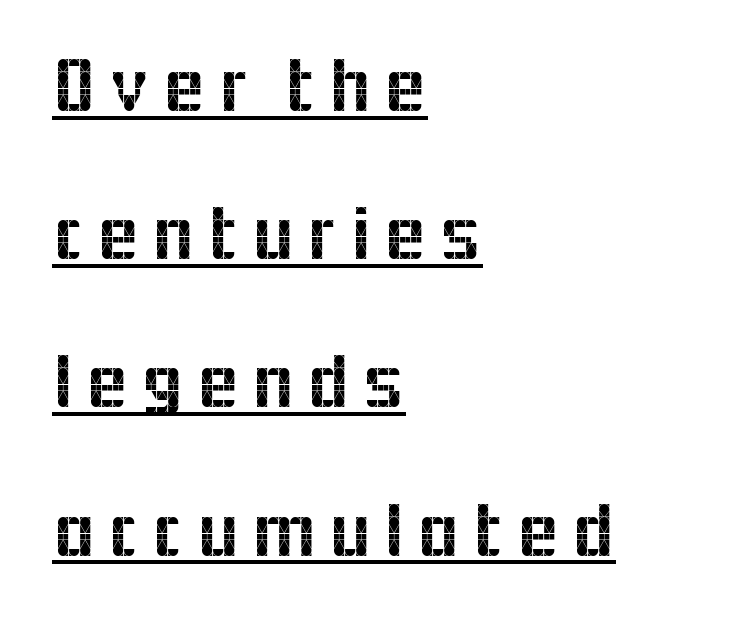
The image shows 78 px sans-serif type, upright; set left-aligned, loose line spacing (1.9x), underlined; a medium x-height.
